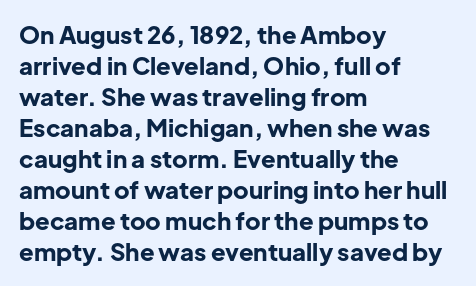
{"italic": "no", "bold": "yes", "underline": "no", "align": "left", "line_spacing": "normal", "line_spacing_ratio": 1.29, "letter_spacing": "normal", "letter_spacing_em": 0.0, "glyph_px": 24}
